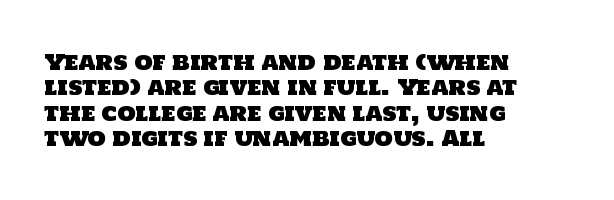
Q: Is the text underlined? A: No.
Q: How is the paragraph aligned? A: Left-aligned.
Q: Is the spacing between letters normal or unusually wide? A: Normal.
